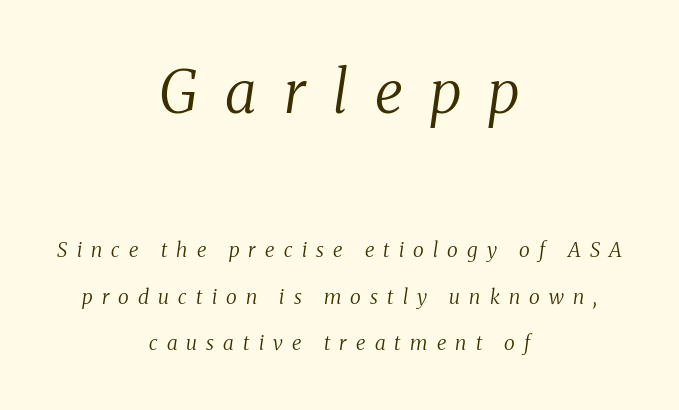
Q: Is the text bold? A: No.
Q: Is the text italic (slanted)? A: Yes, it leans right by about 8 degrees.
Q: Is the typeface a serif or a sans-serif typeface? A: Serif.
Q: Is the text underlined? A: No.
Q: How is the paragraph aligned? A: Centered.
Q: Is the spacing between letters normal or unusually wide? A: Unusually wide.
Q: Is the spacing between lines tight, normal or loose? A: Loose.
Q: Which block of text is set in a larger size, the first (top) or the second (bottom)? A: The first (top) one.
Q: Width (condensed, normal, or wide)? A: Normal.
Q: Stroke contrast? A: Medium.
Q: x-height? A: Medium.
Q: Monospaced? A: No.
